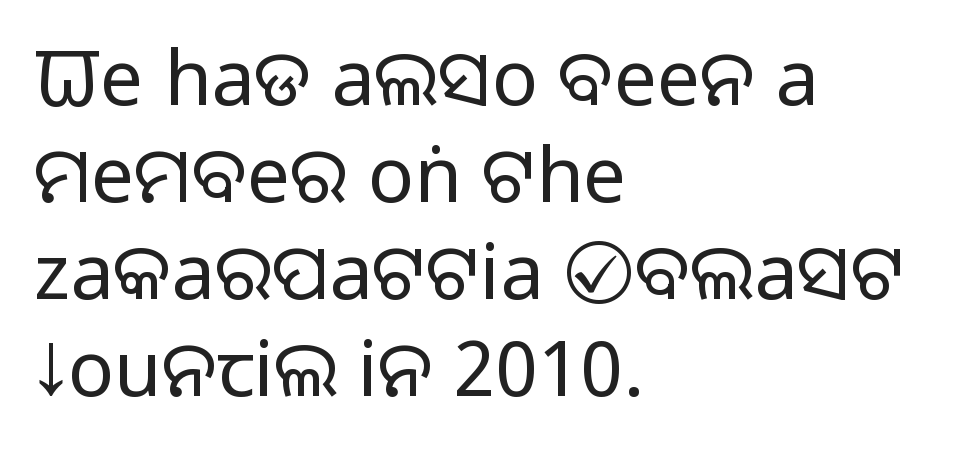
The image shows 77 px regular-weight sans-serif type, upright; set left-aligned, normal line spacing (1.26x), normal letter spacing, not underlined; low stroke contrast and a large x-height.
